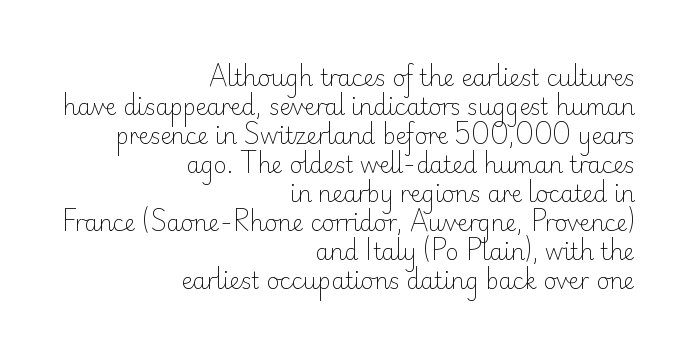
The image shows 22 px text type, upright; set right-aligned, normal line spacing (1.32x), normal letter spacing, not underlined.
